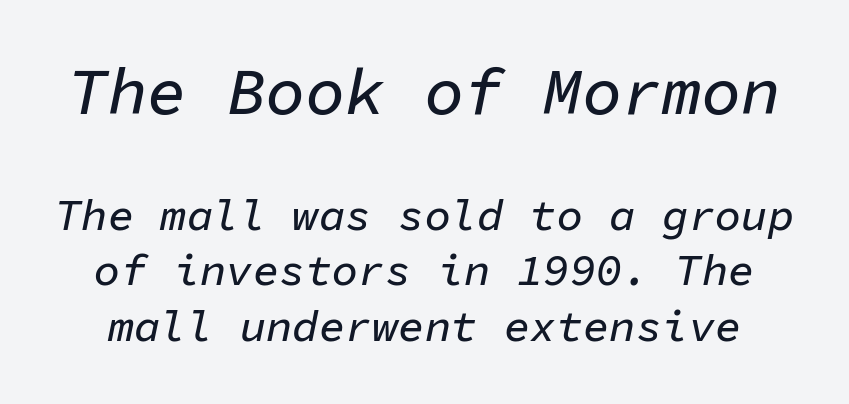
{"italic": "yes", "lean": "right", "slant_degrees": 11, "width": "normal", "stroke_contrast": "low", "x_height": "medium", "monospaced": "yes", "underline": "no", "line_spacing": "normal", "line_spacing_ratio": 1.27, "letter_spacing": "normal", "letter_spacing_em": 0.0, "larger_block": "first", "size_ratio": 1.5, "glyph_px": 66}
